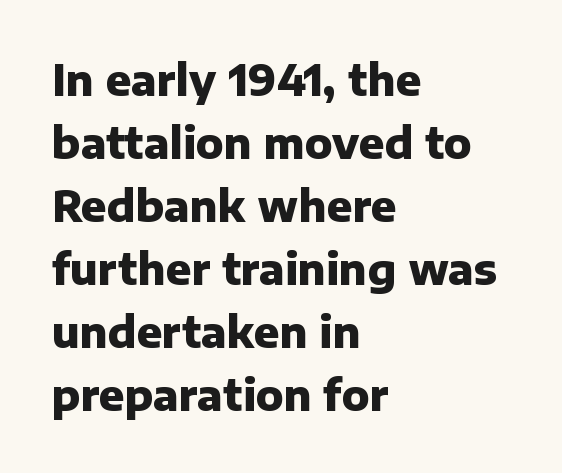
The image shows 42 px heavy sans-serif type, upright; set left-aligned, normal line spacing (1.5x), normal letter spacing, not underlined; low stroke contrast and a medium x-height.
